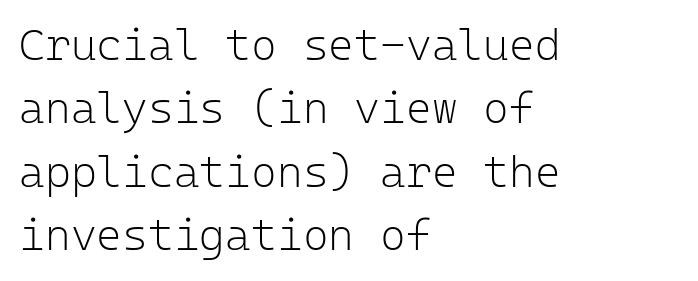
{"serif": "no", "italic": "no", "bold": "no", "weight": "light", "width": "normal", "stroke_contrast": "low", "x_height": "medium", "monospaced": "yes", "underline": "no", "align": "left", "line_spacing": "normal", "line_spacing_ratio": 1.44, "letter_spacing": "normal", "letter_spacing_em": 0.0, "glyph_px": 44}
